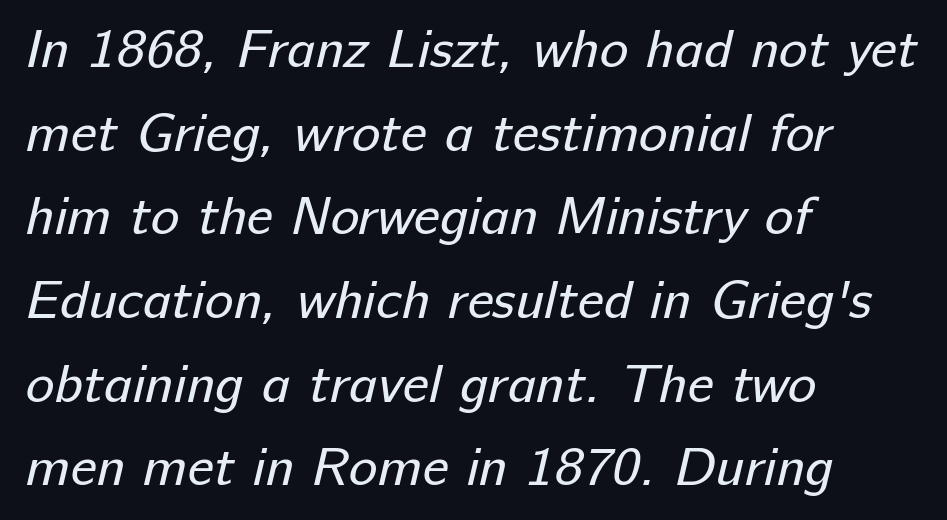
{"serif": "no", "bold": "no", "weight": "regular", "width": "normal", "stroke_contrast": "low", "x_height": "medium", "monospaced": "no", "underline": "no", "align": "left", "line_spacing": "normal", "line_spacing_ratio": 1.55, "letter_spacing": "normal", "letter_spacing_em": 0.0, "glyph_px": 54}
